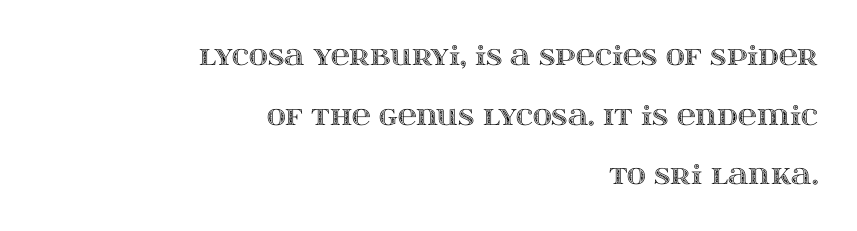
Vertical strokes here are truly vertical. The ragged edge is on the left, which tells us the setting is flush right. Underlining? Definitely not there. Standard letterfit; no display-style spreading of the glyphs.
